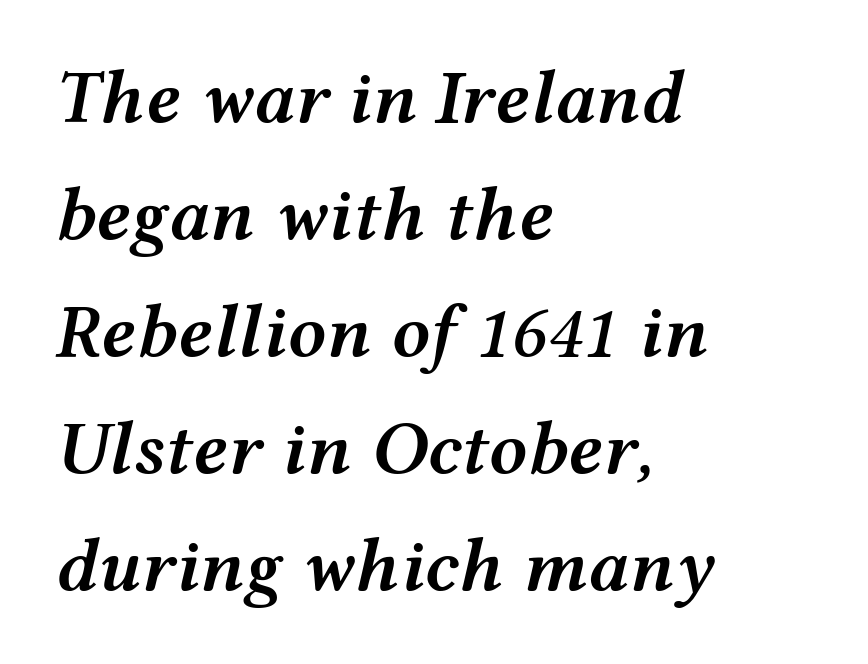
Q: Is the text bold? A: Semi-bold.
Q: Is the text italic (slanted)? A: Yes, it leans right by about 12 degrees.
Q: Is the text underlined? A: No.
Q: How is the paragraph aligned? A: Left-aligned.
Q: Is the spacing between letters normal or unusually wide? A: Normal.
Q: Is the spacing between lines tight, normal or loose? A: Normal.
Q: Width (condensed, normal, or wide)? A: Wide.
Q: Stroke contrast? A: Medium.
Q: x-height? A: Medium.
Q: Monospaced? A: No.
